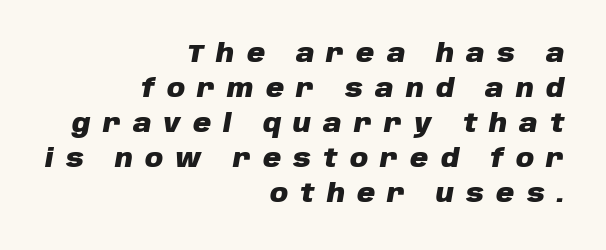
The image shows 25 px bold type, italic (leaning right); set right-aligned, normal line spacing (1.4x), unusually wide letter spacing (+0.49 em), not underlined.
